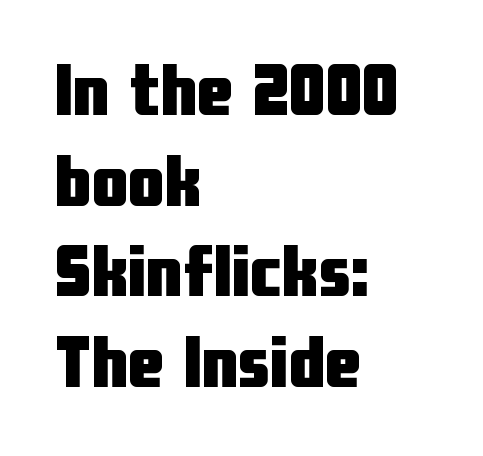
How heavy is the stroke? Heavy — this is a bold. Each line starts at the same left margin while the right side varies. Underlining? Definitely not there. Style check: upright. Here the designer chose a conventional face with non-uniform glyph widths.
